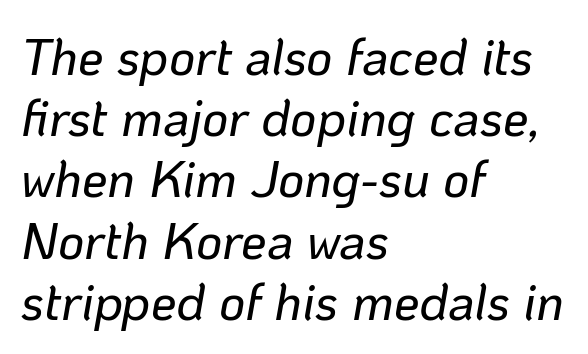
{"italic": "yes", "lean": "right", "slant_degrees": 10, "width": "normal", "stroke_contrast": "low", "x_height": "medium", "monospaced": "no", "underline": "no", "align": "left", "line_spacing_ratio": 1.2, "letter_spacing": "normal", "letter_spacing_em": 0.0, "glyph_px": 51}
